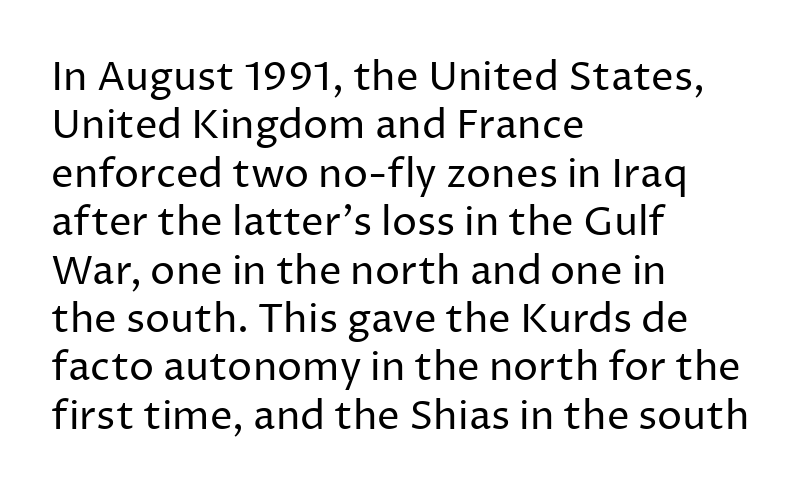
The image shows 40 px regular-weight sans-serif type, upright; set left-aligned, line spacing 1.21x, normal letter spacing, not underlined; low stroke contrast and a medium x-height.
